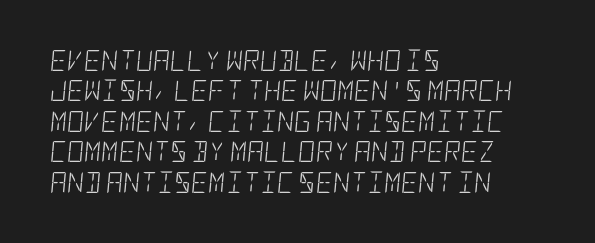
Q: Is the text bold? A: No.
Q: Is the text italic (slanted)? A: Yes, it leans right by about 5 degrees.
Q: Is the text underlined? A: No.
Q: How is the paragraph aligned? A: Left-aligned.
Q: Is the spacing between letters normal or unusually wide? A: Normal.
Q: Is the spacing between lines tight, normal or loose? A: Normal.
